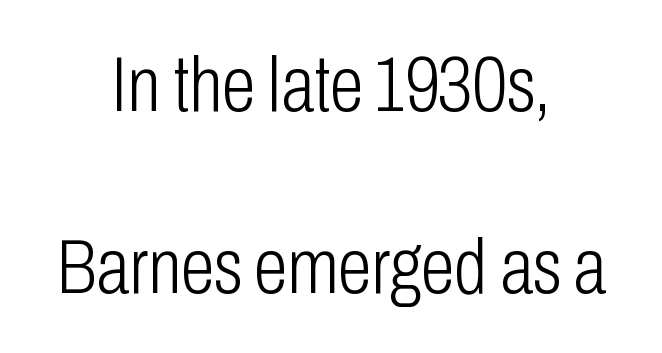
Q: Is the text bold? A: No.
Q: Is the text italic (slanted)? A: No, it is upright.
Q: Is the typeface a serif or a sans-serif typeface? A: Sans-serif.
Q: Is the text underlined? A: No.
Q: How is the paragraph aligned? A: Centered.
Q: Is the spacing between letters normal or unusually wide? A: Normal.
Q: Is the spacing between lines tight, normal or loose? A: Loose.
Q: Width (condensed, normal, or wide)? A: Condensed.
Q: Stroke contrast? A: Low.
Q: x-height? A: Medium.
Q: Monospaced? A: No.
